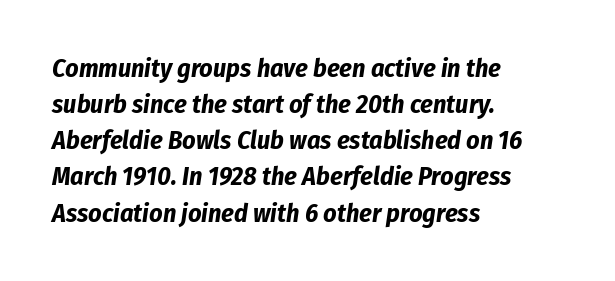
The image shows 26 px bold type, italic (leaning right); set left-aligned, normal line spacing (1.39x), normal letter spacing, not underlined.
